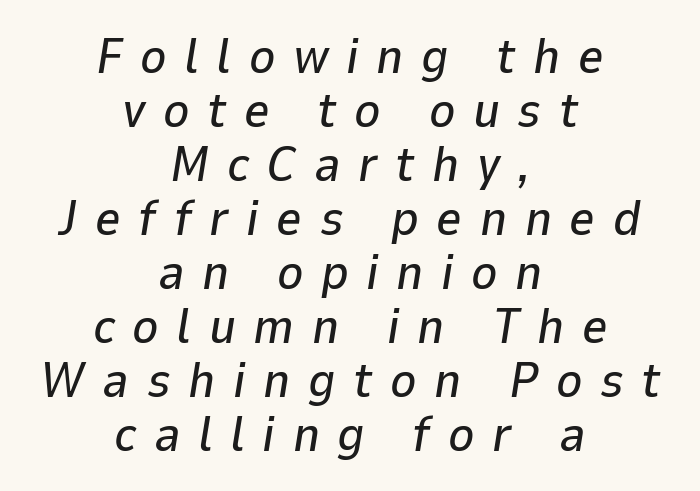
Q: Is the text italic (slanted)? A: Yes, it leans right by about 9 degrees.
Q: Is the text underlined? A: No.
Q: How is the paragraph aligned? A: Centered.
Q: Is the spacing between letters normal or unusually wide? A: Unusually wide.
Q: Is the spacing between lines tight, normal or loose? A: Tight.
Q: Width (condensed, normal, or wide)? A: Normal.
Q: Stroke contrast? A: Low.
Q: x-height? A: Medium.
Q: Monospaced? A: No.
